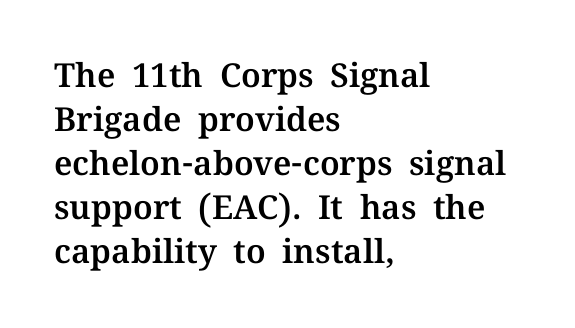
Q: Is the text italic (slanted)? A: No, it is upright.
Q: Is the typeface a serif or a sans-serif typeface? A: Serif.
Q: Is the text underlined? A: No.
Q: How is the paragraph aligned? A: Left-aligned.
Q: Is the spacing between letters normal or unusually wide? A: Normal.
Q: Is the spacing between lines tight, normal or loose? A: Normal.
Q: Width (condensed, normal, or wide)? A: Normal.
Q: Stroke contrast? A: Medium.
Q: x-height? A: Medium.
Q: Monospaced? A: No.
